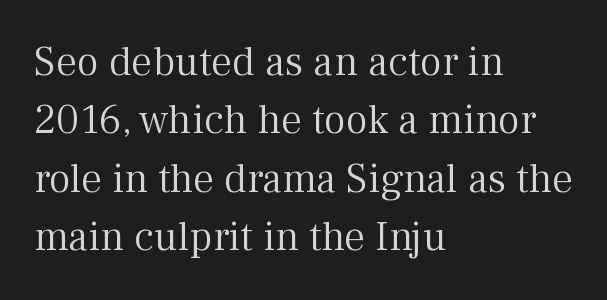
Q: Is the text bold? A: No.
Q: Is the text italic (slanted)? A: No, it is upright.
Q: Is the typeface a serif or a sans-serif typeface? A: Serif.
Q: Is the text underlined? A: No.
Q: How is the paragraph aligned? A: Left-aligned.
Q: Is the spacing between letters normal or unusually wide? A: Normal.
Q: Is the spacing between lines tight, normal or loose? A: Normal.
Q: Width (condensed, normal, or wide)? A: Normal.
Q: Stroke contrast? A: Medium.
Q: x-height? A: Medium.
Q: Monospaced? A: No.
